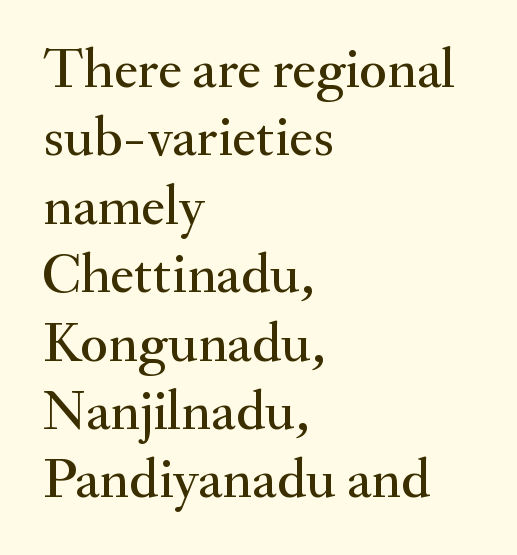
The image shows 57 px serif type, upright; set left-aligned, line spacing 1.2x, normal letter spacing, not underlined; medium stroke contrast and a small x-height.
